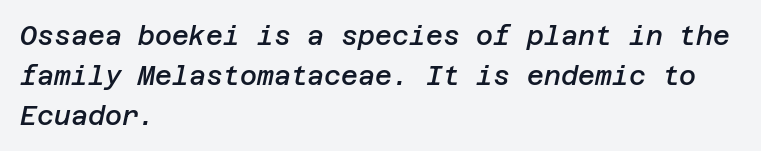
Line beginnings align vertically; line endings do not. The gap between lines stays unmarked. Caption: standard tracking, unaltered. Emphasis-style slanted type is in use.
